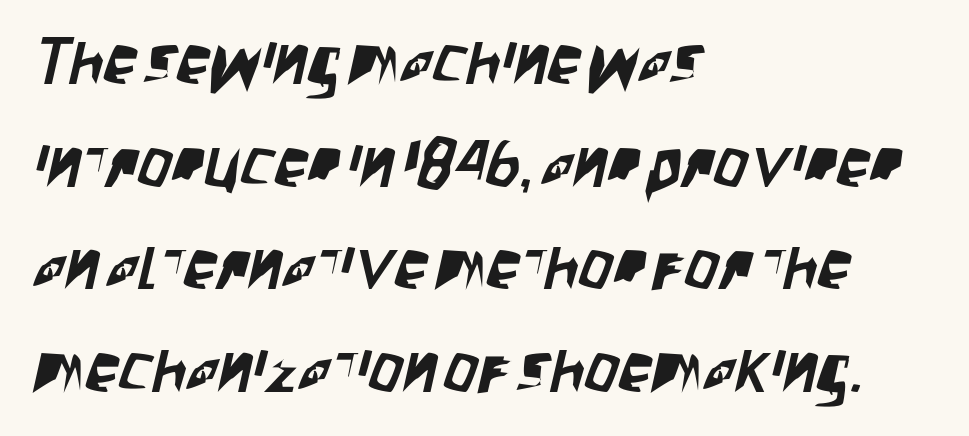
{"serif": "no", "width": "condensed", "stroke_contrast": "low", "x_height": "large", "monospaced": "no", "underline": "no", "align": "left", "line_spacing": "normal", "line_spacing_ratio": 1.53, "letter_spacing": "normal", "letter_spacing_em": 0.0, "glyph_px": 67}
